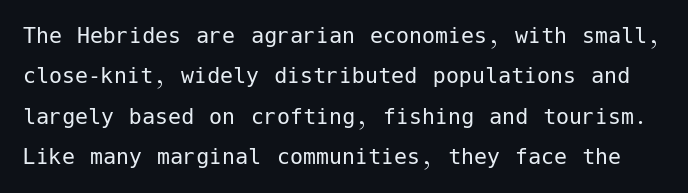
Is there any slant? The stems are plumb. The words here are not underlined. A quiet, ordinary-to-light weight characterises the typeface. The tracking reads as untouched default to a designer's eye.
